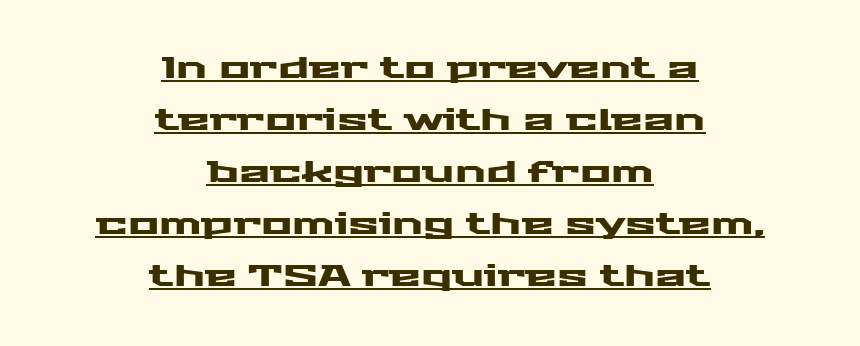
The image shows 29 px wide sans-serif type, upright; set centered, line spacing 1.79x, normal letter spacing, underlined; medium stroke contrast and a medium x-height.
